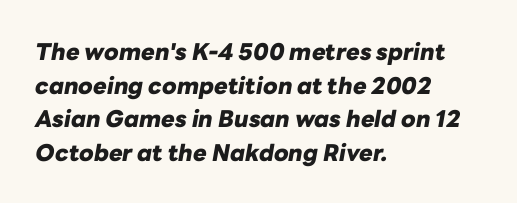
Q: Is the text bold? A: Yes.
Q: Is the text italic (slanted)? A: Yes, it leans right by about 10 degrees.
Q: Is the text underlined? A: No.
Q: How is the paragraph aligned? A: Left-aligned.
Q: Is the spacing between letters normal or unusually wide? A: Normal.
Q: Is the spacing between lines tight, normal or loose? A: Normal.
